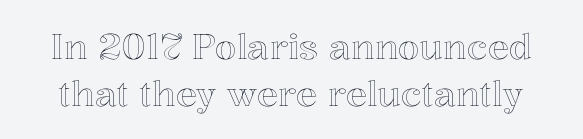
The passage shown stacks its lines at a standard gap. The letters advance in unequal steps, a hallmark of proportional type. How are the letters spaced? Ordinarily, with no added tracking. The gap between lines stays unmarked.
